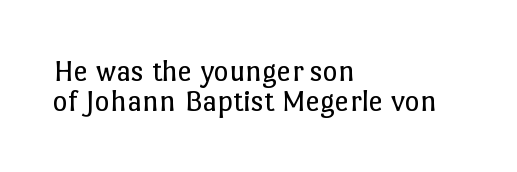
The image shows 32 px regular-weight type, upright; set left-aligned, tight line spacing (0.95x), normal letter spacing, not underlined; low stroke contrast and a medium x-height.
